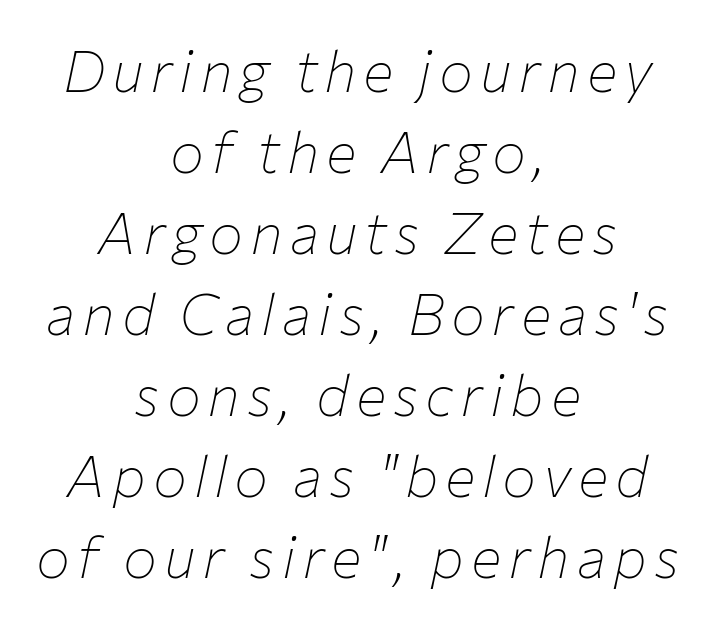
Q: Is the text bold? A: No.
Q: Is the text italic (slanted)? A: Yes, it leans right by about 12 degrees.
Q: Is the text underlined? A: No.
Q: How is the paragraph aligned? A: Centered.
Q: Is the spacing between lines tight, normal or loose? A: Normal.
Q: Width (condensed, normal, or wide)? A: Normal.
Q: Stroke contrast? A: Low.
Q: x-height? A: Medium.
Q: Monospaced? A: No.
